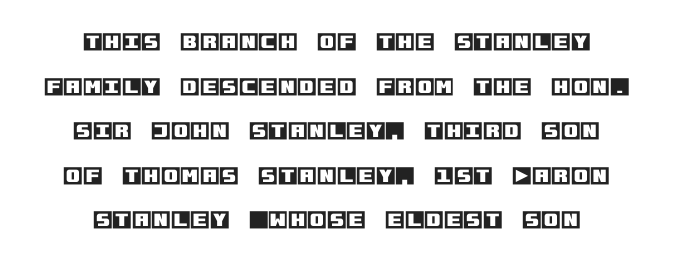
Typeset on center — no edge is straight. No word sits above an underline. The letterforms sit shoulder to shoulder at normal distance. Vertical strokes here are truly vertical.
